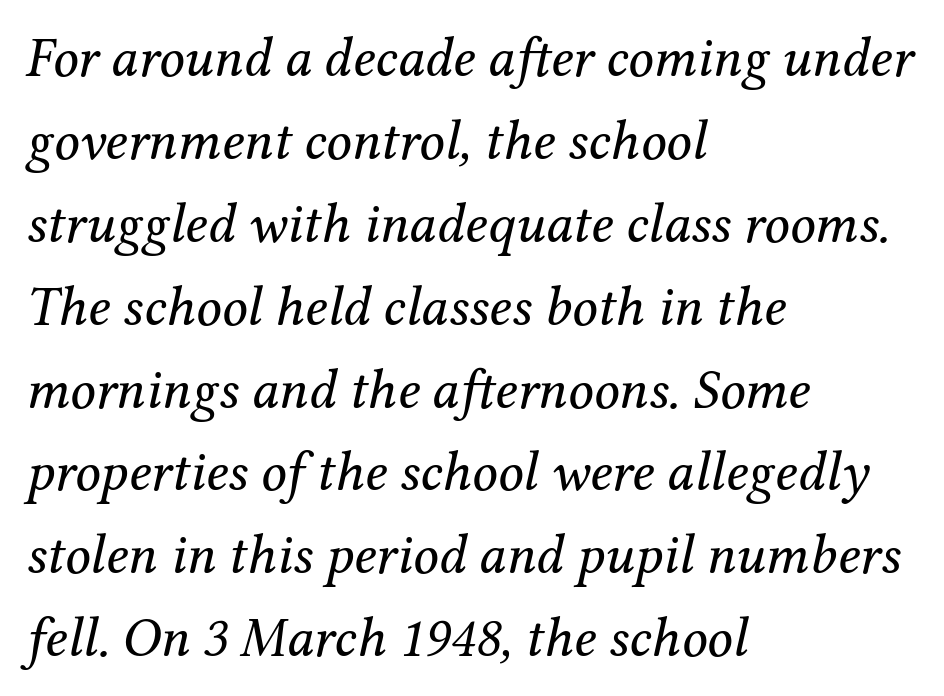
{"serif": "yes", "italic": "yes", "lean": "right", "slant_degrees": 12, "bold": "no", "weight": "regular", "width": "normal", "stroke_contrast": "medium", "x_height": "medium", "monospaced": "no", "underline": "no", "align": "left", "line_spacing": "normal", "line_spacing_ratio": 1.48, "letter_spacing": "normal", "letter_spacing_em": 0.0, "glyph_px": 56}
